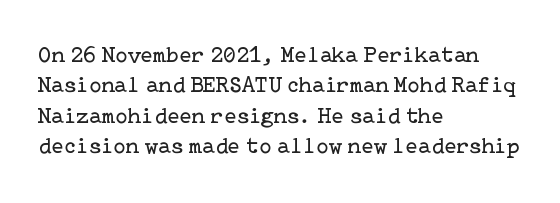
{"italic": "no", "bold": "no", "underline": "no", "align": "left", "line_spacing": "normal", "line_spacing_ratio": 1.32, "letter_spacing": "normal", "letter_spacing_em": 0.0, "glyph_px": 23}
